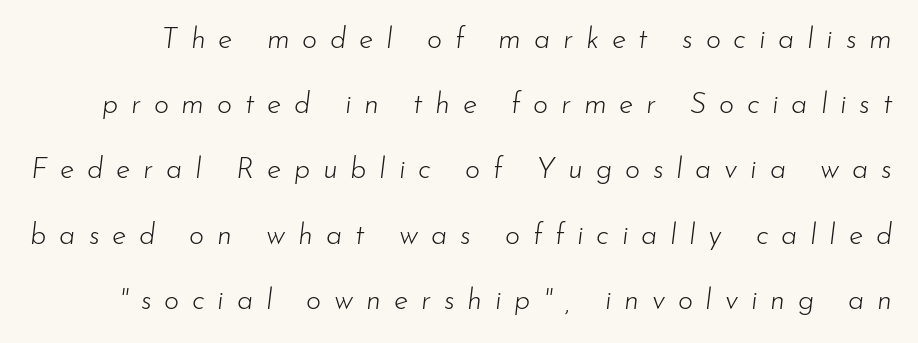
{"italic": "yes", "lean": "right", "slant_degrees": 7, "bold": "no", "weight": "light", "width": "normal", "stroke_contrast": "low", "x_height": "small", "monospaced": "no", "underline": "no", "line_spacing": "loose", "line_spacing_ratio": 2.25, "letter_spacing": "wide", "letter_spacing_em": 0.44, "glyph_px": 29}
